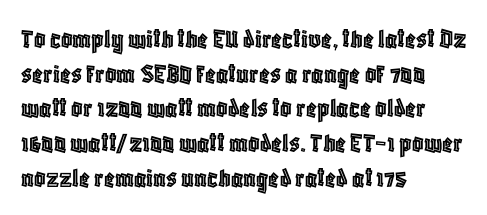
{"italic": "no", "width": "condensed", "x_height": "large", "monospaced": "no", "underline": "no", "align": "left", "line_spacing_ratio": 1.24, "letter_spacing": "normal", "letter_spacing_em": 0.0, "glyph_px": 28}
